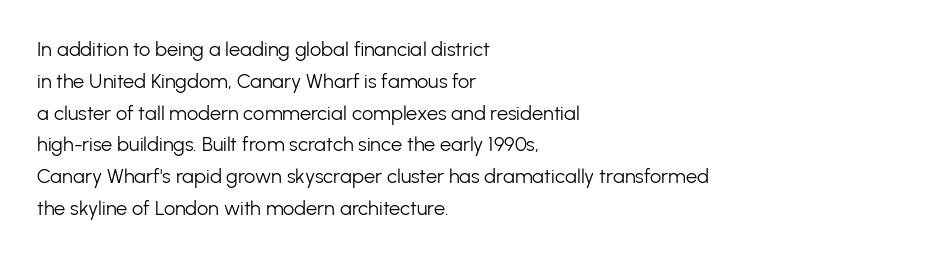
{"italic": "no", "bold": "no", "underline": "no", "align": "left", "line_spacing": "normal", "line_spacing_ratio": 1.59, "letter_spacing": "normal", "letter_spacing_em": 0.0, "glyph_px": 20}
